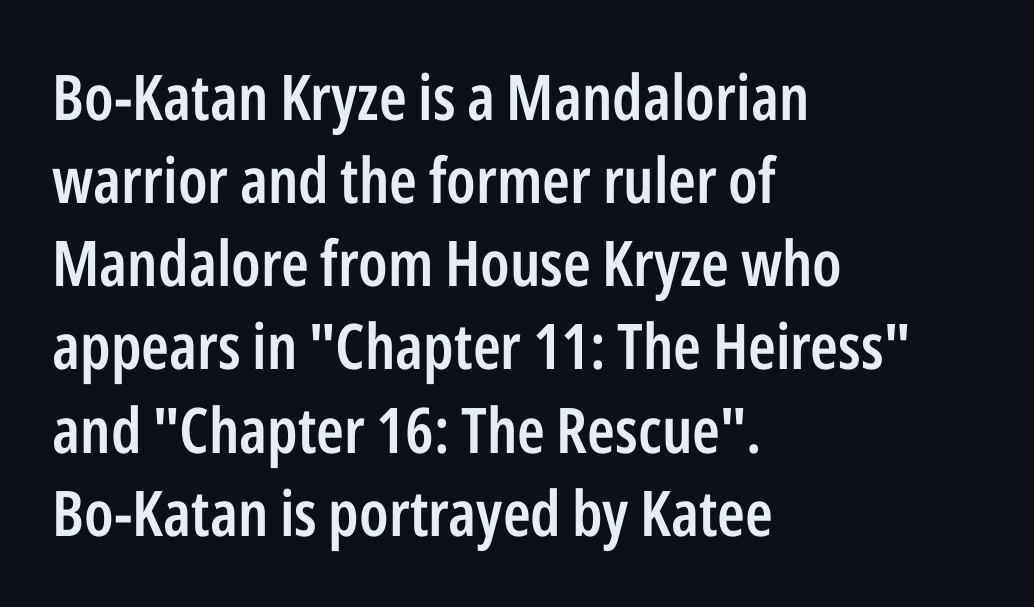
{"serif": "no", "italic": "no", "bold": "semi", "weight": "semibold", "width": "condensed", "stroke_contrast": "low", "x_height": "medium", "monospaced": "no", "underline": "no", "align": "left", "line_spacing": "normal", "line_spacing_ratio": 1.32, "letter_spacing": "normal", "letter_spacing_em": 0.0, "glyph_px": 63}
